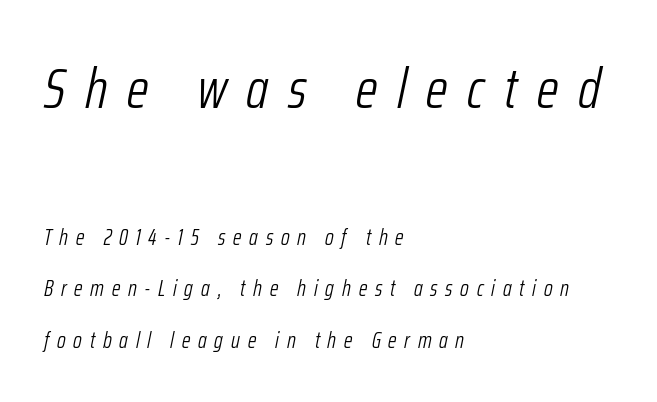
The image shows 56 px light, condensed type, italic (leaning right); set left-aligned, loose line spacing (2.34x), unusually wide letter spacing (+0.35 em), not underlined; the first (top) block is 2.55x larger; low stroke contrast and a medium x-height.
